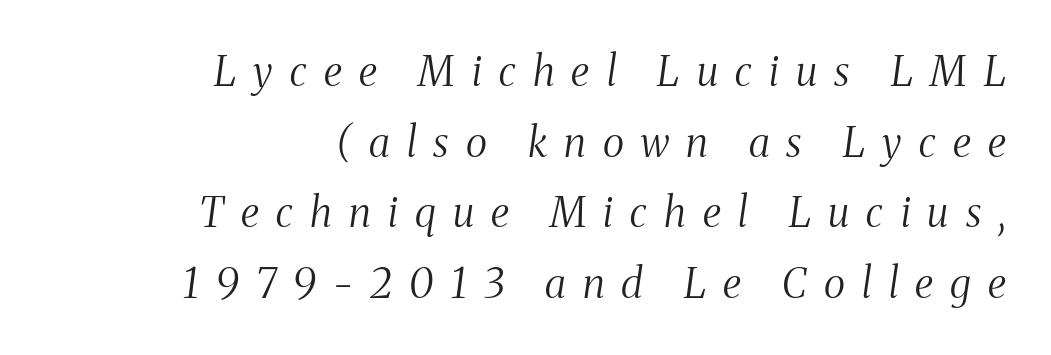
{"serif": "yes", "italic": "yes", "lean": "right", "slant_degrees": 8, "bold": "no", "weight": "light", "width": "condensed", "stroke_contrast": "medium", "x_height": "medium", "monospaced": "no", "underline": "no", "align": "right", "line_spacing_ratio": 1.72, "letter_spacing": "wide", "letter_spacing_em": 0.42, "glyph_px": 41}
